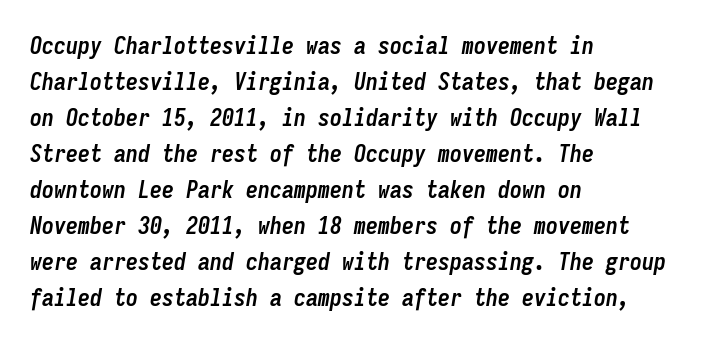
{"italic": "yes", "lean": "right", "slant_degrees": 9, "bold": "yes", "underline": "no", "align": "left", "line_spacing": "normal", "line_spacing_ratio": 1.5, "letter_spacing": "normal", "letter_spacing_em": 0.0, "glyph_px": 24}
